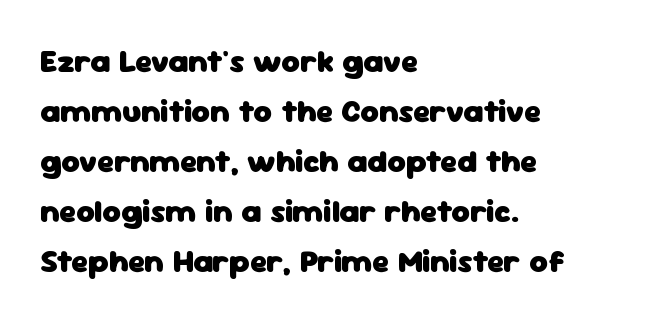
Q: Is the text bold? A: Yes.
Q: Is the text italic (slanted)? A: No, it is upright.
Q: Is the typeface a serif or a sans-serif typeface? A: Sans-serif.
Q: Is the text underlined? A: No.
Q: How is the paragraph aligned? A: Left-aligned.
Q: Is the spacing between letters normal or unusually wide? A: Normal.
Q: Is the spacing between lines tight, normal or loose? A: Normal.
Q: Width (condensed, normal, or wide)? A: Normal.
Q: Stroke contrast? A: Low.
Q: x-height? A: Medium.
Q: Monospaced? A: No.
